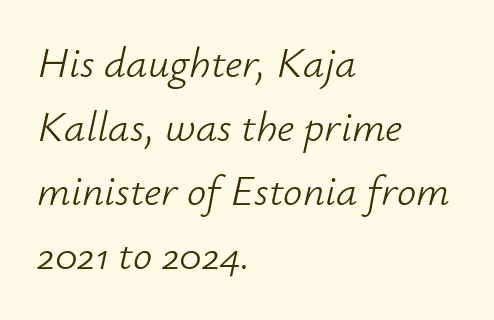
Q: Is the text bold? A: No.
Q: Is the text italic (slanted)? A: Yes, it leans right by about 12 degrees.
Q: Is the text underlined? A: No.
Q: How is the paragraph aligned? A: Left-aligned.
Q: Is the spacing between letters normal or unusually wide? A: Normal.
Q: Is the spacing between lines tight, normal or loose? A: Normal.
Q: Width (condensed, normal, or wide)? A: Normal.
Q: Stroke contrast? A: Low.
Q: x-height? A: Small.
Q: Monospaced? A: No.
